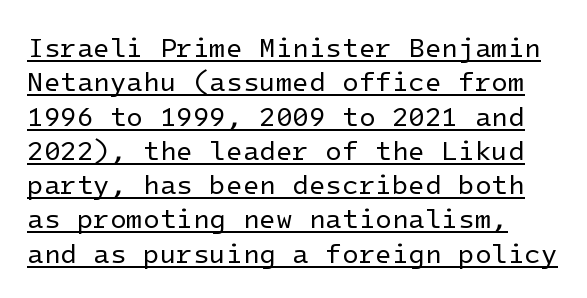
Q: Is the text bold? A: No.
Q: Is the text italic (slanted)? A: No, it is upright.
Q: Is the text underlined? A: Yes.
Q: Is the spacing between letters normal or unusually wide? A: Normal.
Q: Is the spacing between lines tight, normal or loose? A: Normal.
